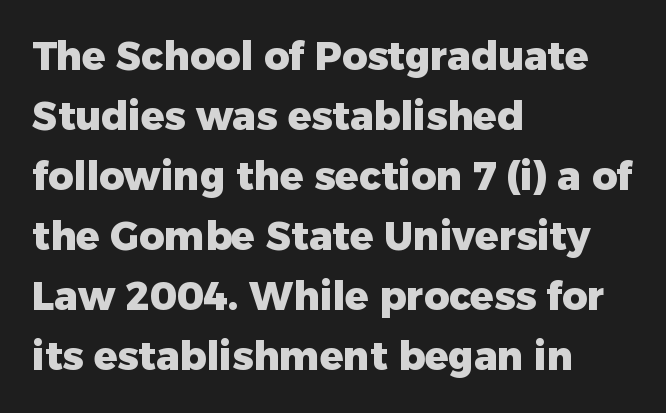
The face used here is a sans, in the tradition of grotesques and geometrics. The specimen omits any rule beneath the text block's lines. Summary of weight: heavy, a full bold. Each new line begins a customary step beneath the previous one. Quick note: not italic, upright.
